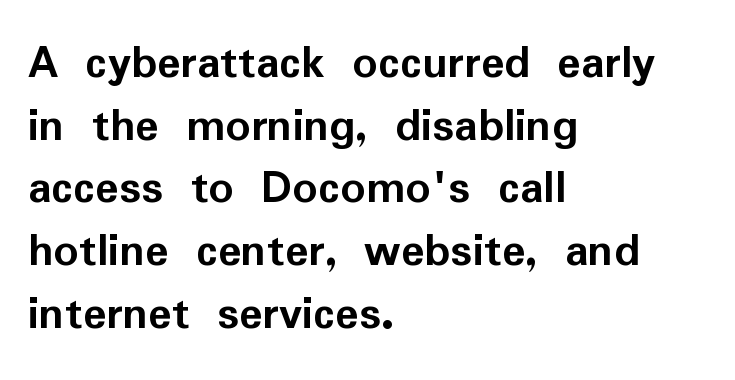
{"serif": "no", "italic": "no", "bold": "yes", "weight": "semibold", "width": "normal", "stroke_contrast": "low", "x_height": "medium", "monospaced": "no", "underline": "no", "align": "left", "line_spacing": "normal", "line_spacing_ratio": 1.28, "letter_spacing": "normal", "letter_spacing_em": 0.0, "glyph_px": 49}
